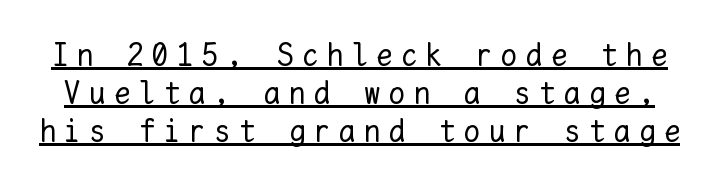
The image shows 32 px regular-weight type, upright, monospaced; set line spacing 1.18x, unusually wide letter spacing (+0.28 em), underlined; low stroke contrast and a medium x-height.
